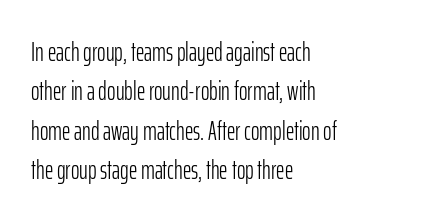
A typesetter would mark this as roman, not italic. Does the leading feel generous? No, just average. The typesetter chose a ragged-right arrangement here. The gaps between neighbouring characters are ordinary and unremarkable. Is this a heavy cut? Hardly; it is regular or lighter. The space directly below the letters is spotless.
